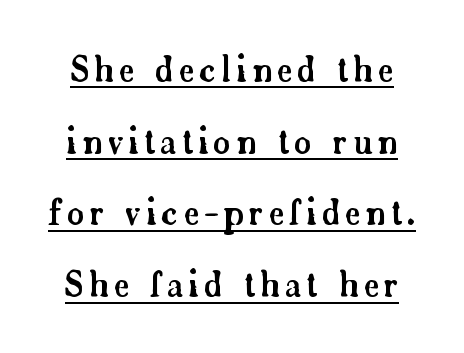
{"serif": "yes", "italic": "no", "width": "normal", "stroke_contrast": "low", "x_height": "small", "monospaced": "no", "underline": "yes", "line_spacing": "loose", "line_spacing_ratio": 2.11, "glyph_px": 34}
